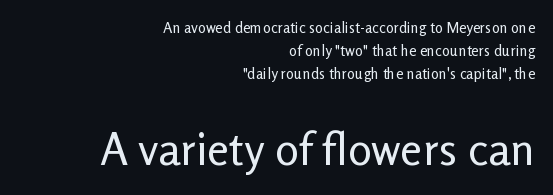
{"serif": "no", "italic": "no", "bold": "no", "weight": "regular", "width": "normal", "stroke_contrast": "low", "x_height": "medium", "monospaced": "no", "underline": "no", "align": "right", "line_spacing": "normal", "line_spacing_ratio": 1.52, "letter_spacing": "normal", "letter_spacing_em": 0.0, "larger_block": "second", "size_ratio": 3.0, "glyph_px": 45}
